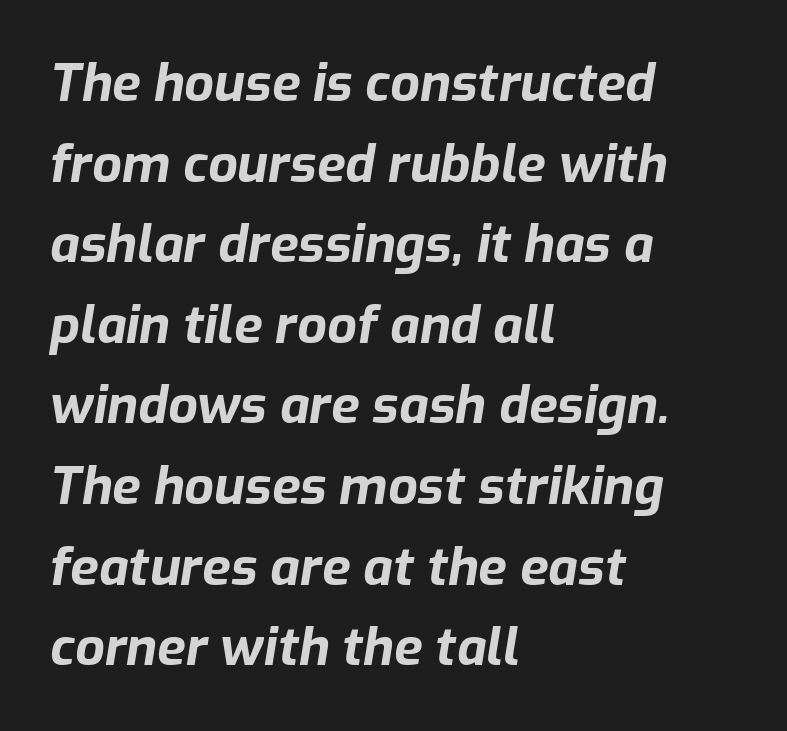
Q: Is the text bold? A: Yes.
Q: Is the text italic (slanted)? A: Yes, it leans right by about 9 degrees.
Q: Is the text underlined? A: No.
Q: How is the paragraph aligned? A: Left-aligned.
Q: Is the spacing between letters normal or unusually wide? A: Normal.
Q: Is the spacing between lines tight, normal or loose? A: Normal.
Q: Width (condensed, normal, or wide)? A: Normal.
Q: Stroke contrast? A: Low.
Q: x-height? A: Medium.
Q: Monospaced? A: No.
